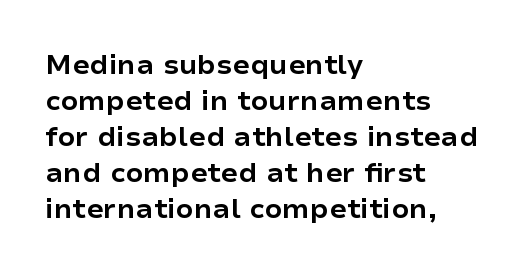
{"serif": "no", "italic": "no", "bold": "yes", "weight": "bold", "width": "normal", "stroke_contrast": "low", "x_height": "medium", "monospaced": "no", "underline": "no", "align": "left", "line_spacing": "normal", "line_spacing_ratio": 1.29, "letter_spacing": "normal", "letter_spacing_em": 0.0, "glyph_px": 28}
